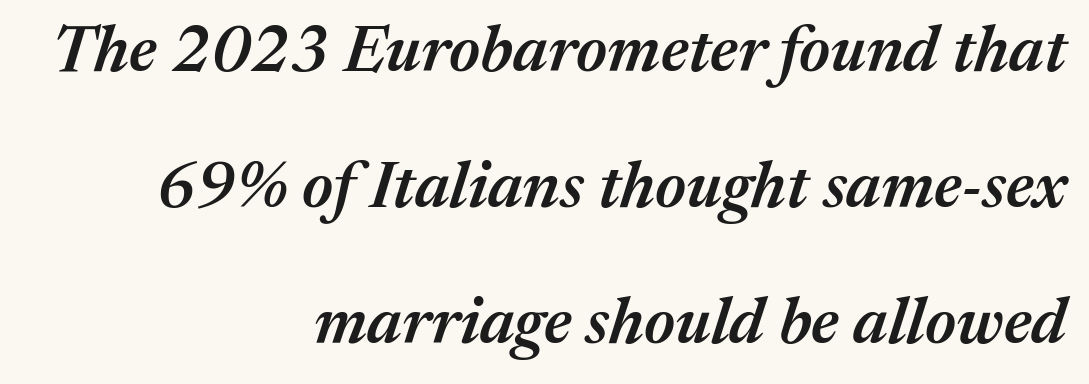
The image shows 65 px semibold type, italic (leaning right); set right-aligned, loose line spacing (2.09x), normal letter spacing, not underlined; medium stroke contrast and a medium x-height.
